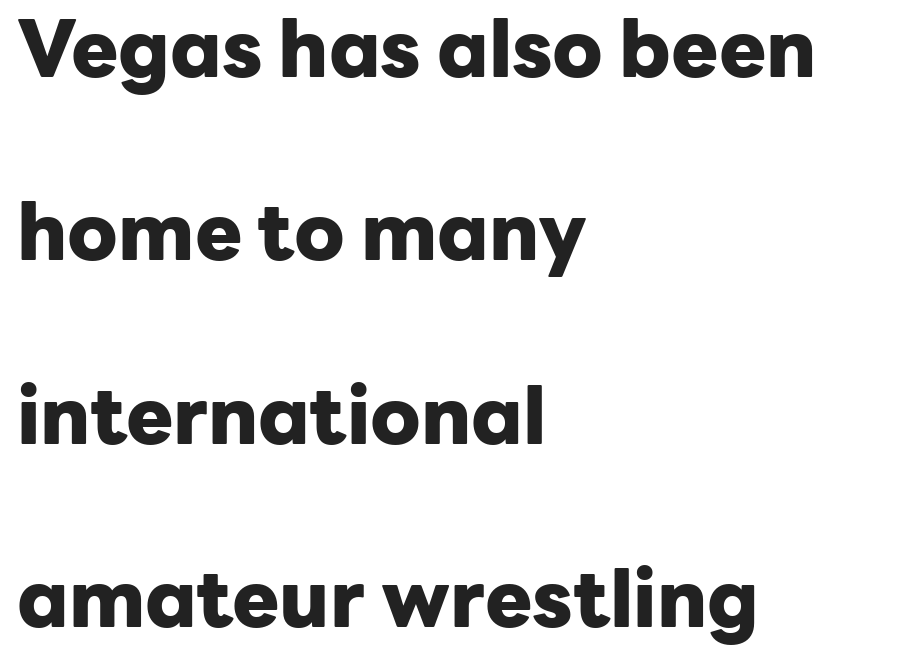
When letters stand straight like this, we call the style roman or upright. The letters sit at their default tracking, neither squeezed nor spread. These lines stack with their left ends in a neat column. Stroke thickness is high; the sample reads as a true bold. One glance says open: line gaps are wider than usual.
